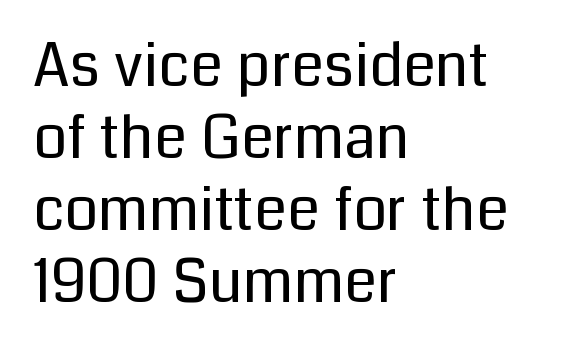
Q: Is the text bold? A: No.
Q: Is the text italic (slanted)? A: No, it is upright.
Q: Is the typeface a serif or a sans-serif typeface? A: Sans-serif.
Q: Is the text underlined? A: No.
Q: How is the paragraph aligned? A: Left-aligned.
Q: Is the spacing between letters normal or unusually wide? A: Normal.
Q: Width (condensed, normal, or wide)? A: Normal.
Q: Stroke contrast? A: Low.
Q: x-height? A: Medium.
Q: Monospaced? A: No.
